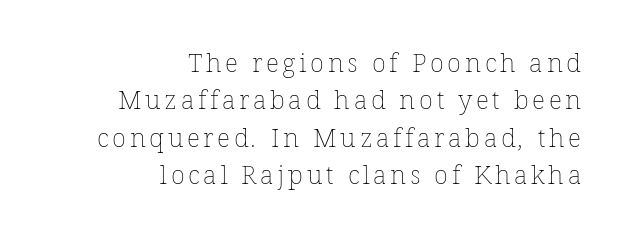
Q: Is the text bold? A: No.
Q: Is the text underlined? A: No.
Q: How is the paragraph aligned? A: Right-aligned.
Q: Is the spacing between lines tight, normal or loose? A: Normal.
